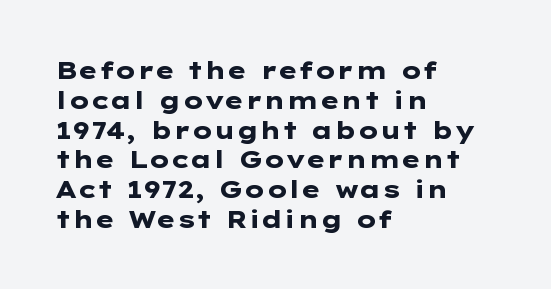
The image shows 24 px bold type, upright; set left-aligned, line spacing 1.24x, normal letter spacing, not underlined.
